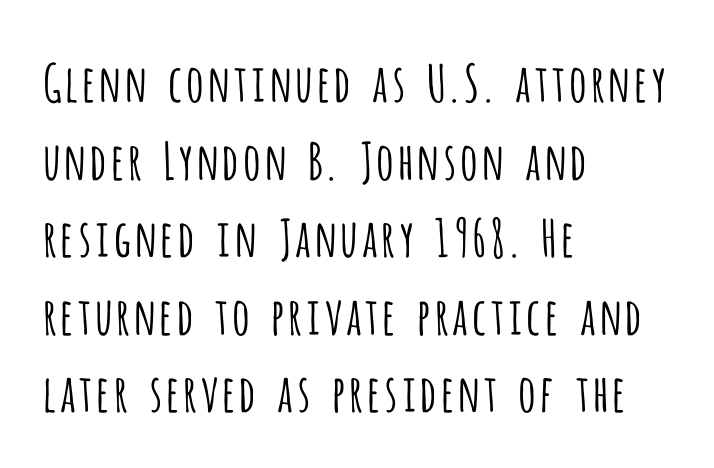
The image shows 51 px light, condensed sans-serif type, upright; set left-aligned, normal line spacing (1.52x), normal letter spacing, not underlined; low stroke contrast and a large x-height.
